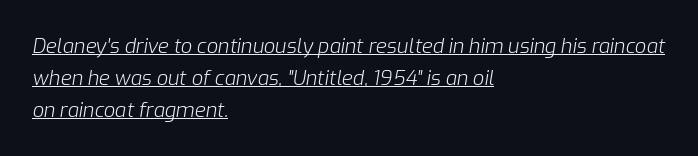
Q: Is the text bold? A: No.
Q: Is the text italic (slanted)? A: Yes, it leans right by about 9 degrees.
Q: Is the text underlined? A: Yes.
Q: How is the paragraph aligned? A: Left-aligned.
Q: Is the spacing between letters normal or unusually wide? A: Normal.
Q: Is the spacing between lines tight, normal or loose? A: Normal.
